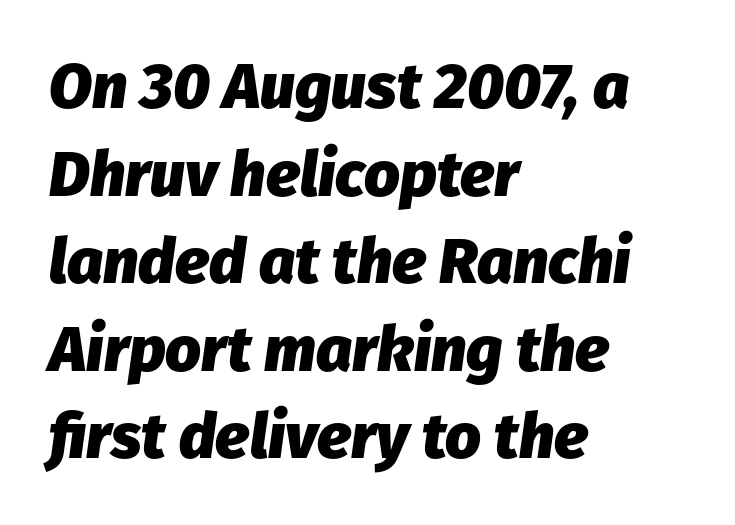
Q: Is the text bold? A: Yes.
Q: Is the text italic (slanted)? A: Yes, it leans right by about 8 degrees.
Q: Is the text underlined? A: No.
Q: How is the paragraph aligned? A: Left-aligned.
Q: Is the spacing between letters normal or unusually wide? A: Normal.
Q: Is the spacing between lines tight, normal or loose? A: Normal.
Q: Width (condensed, normal, or wide)? A: Normal.
Q: Stroke contrast? A: Low.
Q: x-height? A: Medium.
Q: Monospaced? A: No.
